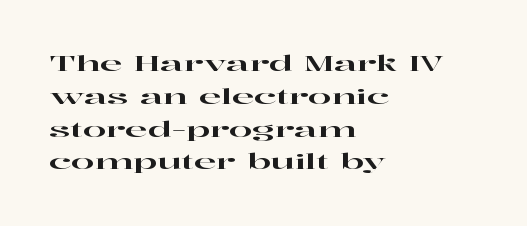
{"italic": "no", "underline": "no", "align": "left", "line_spacing": "normal", "line_spacing_ratio": 1.56, "letter_spacing": "normal", "letter_spacing_em": 0.0, "glyph_px": 21}
